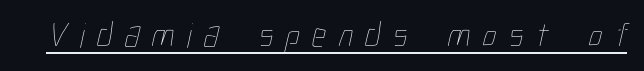
{"bold": "no", "weight": "thin", "width": "condensed", "stroke_contrast": "low", "x_height": "medium", "monospaced": "no", "underline": "yes", "letter_spacing": "wide", "letter_spacing_em": 0.35, "glyph_px": 35}
